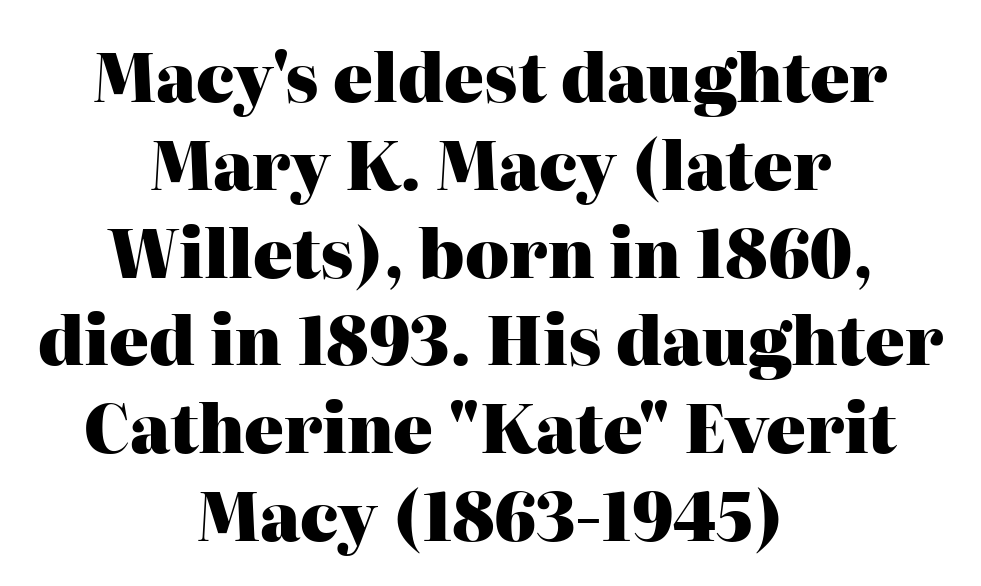
{"serif": "yes", "italic": "no", "bold": "yes", "weight": "heavy", "width": "normal", "stroke_contrast": "high", "x_height": "medium", "monospaced": "no", "underline": "no", "align": "center", "line_spacing": "normal", "line_spacing_ratio": 1.33, "letter_spacing": "normal", "letter_spacing_em": 0.0, "glyph_px": 66}
